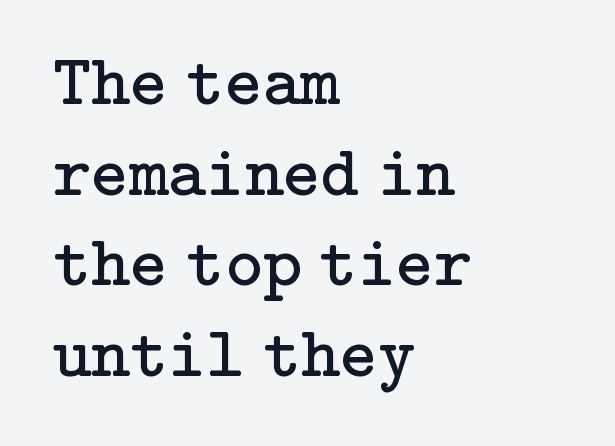
{"serif": "yes", "italic": "no", "bold": "no", "weight": "regular", "width": "normal", "stroke_contrast": "low", "x_height": "medium", "underline": "no", "align": "left", "line_spacing_ratio": 1.24, "letter_spacing": "normal", "letter_spacing_em": 0.0, "glyph_px": 73}
